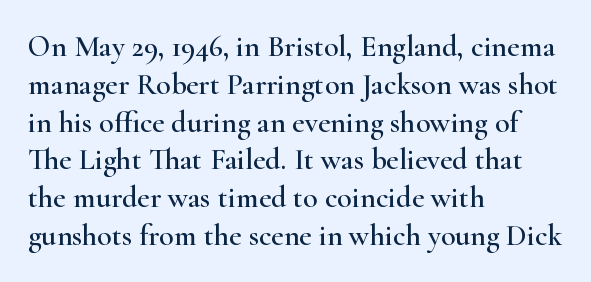
Q: Is the text italic (slanted)? A: No, it is upright.
Q: Is the typeface a serif or a sans-serif typeface? A: Serif.
Q: Is the text underlined? A: No.
Q: How is the paragraph aligned? A: Left-aligned.
Q: Is the spacing between letters normal or unusually wide? A: Normal.
Q: Is the spacing between lines tight, normal or loose? A: Normal.
Q: Width (condensed, normal, or wide)? A: Wide.
Q: Stroke contrast? A: High.
Q: x-height? A: Small.
Q: Monospaced? A: No.
